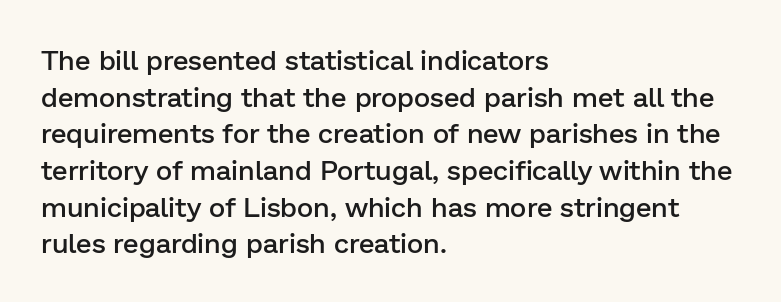
{"serif": "no", "italic": "no", "bold": "semi", "weight": "semibold", "width": "normal", "stroke_contrast": "low", "x_height": "medium", "monospaced": "no", "underline": "no", "align": "left", "line_spacing": "normal", "line_spacing_ratio": 1.31, "letter_spacing": "normal", "letter_spacing_em": 0.0, "glyph_px": 28}
